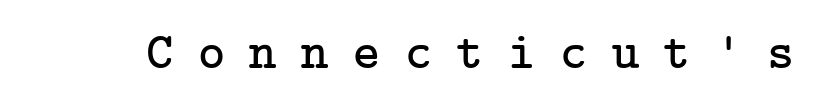
The image shows 52 px serif type, upright; set unusually wide letter spacing (+0.47 em), not underlined; low stroke contrast and a medium x-height.
